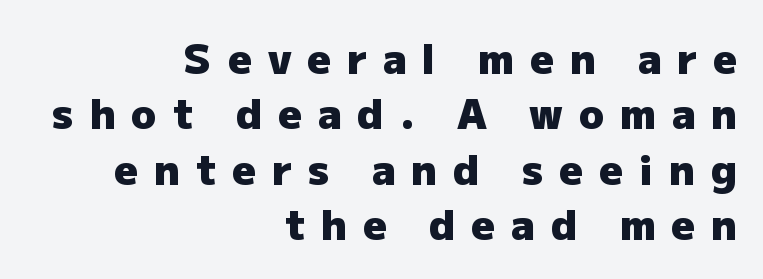
{"serif": "no", "italic": "no", "bold": "yes", "weight": "heavy", "width": "normal", "stroke_contrast": "low", "x_height": "medium", "monospaced": "no", "underline": "no", "align": "right", "line_spacing": "normal", "line_spacing_ratio": 1.35, "letter_spacing": "wide", "letter_spacing_em": 0.39, "glyph_px": 41}
